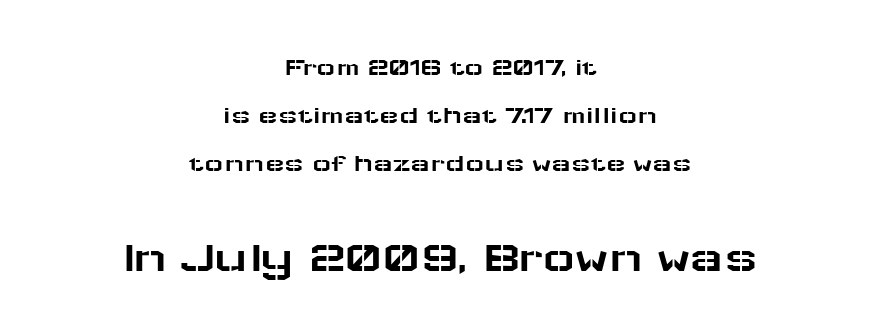
This sample has the flowing, uneven cadence of proportional lettering. You can tell from the bare stems that sans-serif type was used. Which of the two is more prominent by size? The second, at the bottom. The font's upright variant was chosen for this text.
